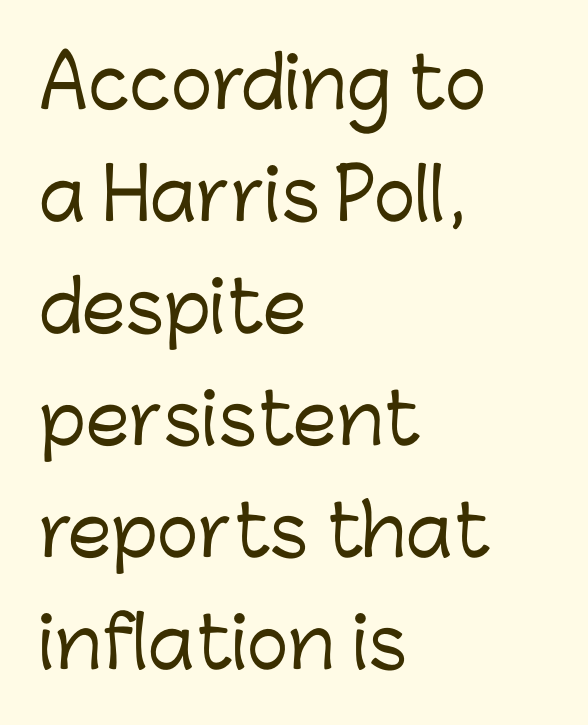
The image shows 70 px sans-serif type, upright; set left-aligned, normal line spacing (1.6x), normal letter spacing, not underlined; low stroke contrast and a medium x-height.
